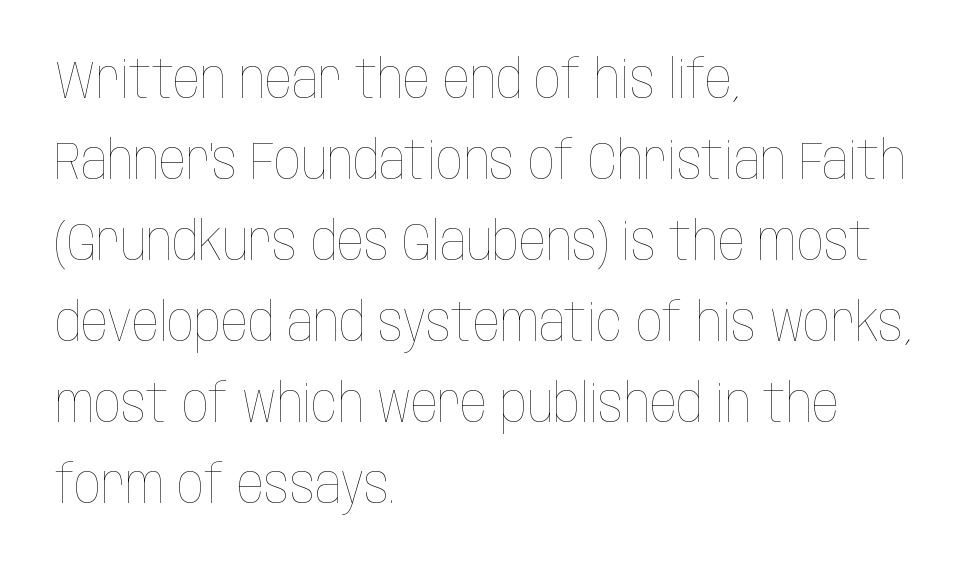
Q: Is the text bold? A: No.
Q: Is the text italic (slanted)? A: No, it is upright.
Q: Is the text underlined? A: No.
Q: How is the paragraph aligned? A: Left-aligned.
Q: Is the spacing between letters normal or unusually wide? A: Normal.
Q: Is the spacing between lines tight, normal or loose? A: Normal.
Q: Width (condensed, normal, or wide)? A: Condensed.
Q: Stroke contrast? A: Low.
Q: x-height? A: Large.
Q: Monospaced? A: No.
